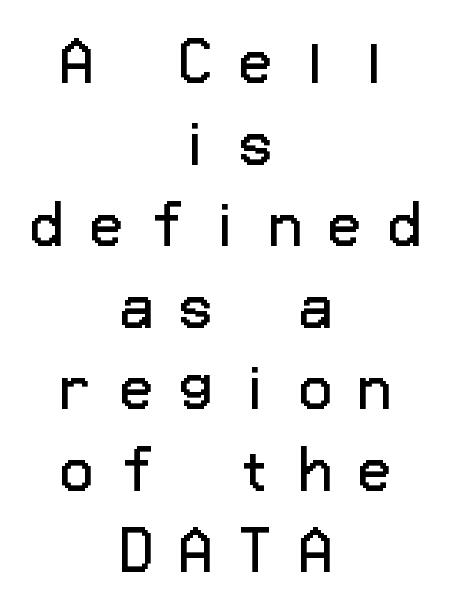
Do the letters lean? They stand straight. Look at the bottom of the vertical strokes: they stop flat, with no serifs. Compared with a flush-left layout, this one balances lines on the center instead. No word sits above an underline. Look at the tracking — it's clearly loosened, letters drifting apart.
